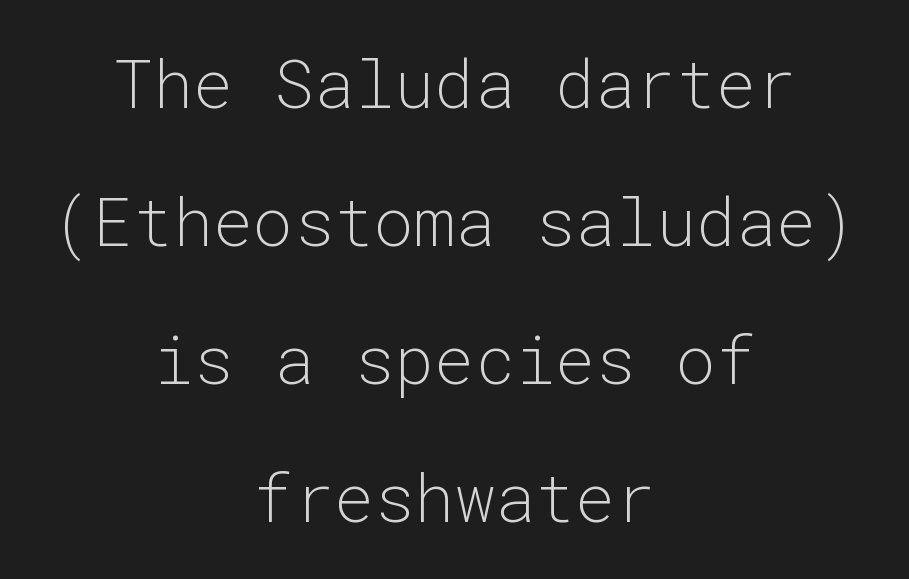
{"serif": "no", "italic": "no", "bold": "no", "weight": "light", "width": "normal", "stroke_contrast": "low", "x_height": "medium", "monospaced": "yes", "underline": "no", "align": "center", "line_spacing": "loose", "line_spacing_ratio": 2.06, "letter_spacing": "normal", "letter_spacing_em": 0.0, "glyph_px": 67}
